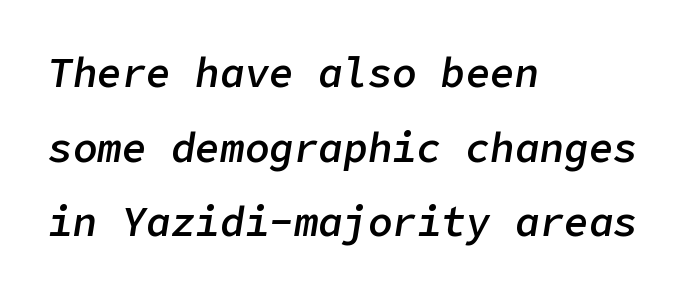
Q: Is the text bold? A: Semi-bold.
Q: Is the text italic (slanted)? A: Yes, it leans right by about 9 degrees.
Q: Is the text underlined? A: No.
Q: How is the paragraph aligned? A: Left-aligned.
Q: Is the spacing between letters normal or unusually wide? A: Normal.
Q: Width (condensed, normal, or wide)? A: Normal.
Q: Stroke contrast? A: Low.
Q: x-height? A: Medium.
